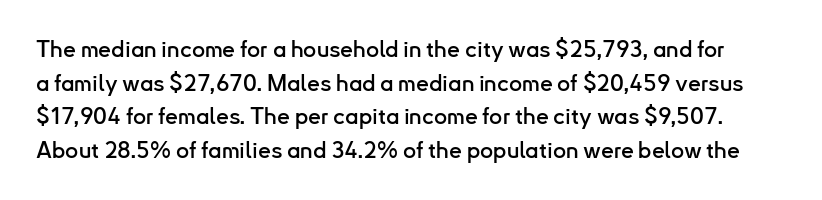
The image shows 23 px text type, upright; set normal line spacing (1.46x), normal letter spacing, not underlined.
